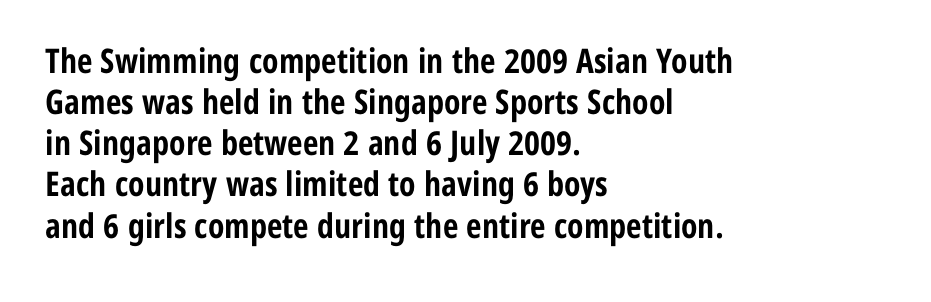
Q: Is the text bold? A: Yes.
Q: Is the text italic (slanted)? A: No, it is upright.
Q: Is the typeface a serif or a sans-serif typeface? A: Sans-serif.
Q: Is the text underlined? A: No.
Q: How is the paragraph aligned? A: Left-aligned.
Q: Is the spacing between letters normal or unusually wide? A: Normal.
Q: Width (condensed, normal, or wide)? A: Condensed.
Q: Stroke contrast? A: Low.
Q: x-height? A: Medium.
Q: Monospaced? A: No.
